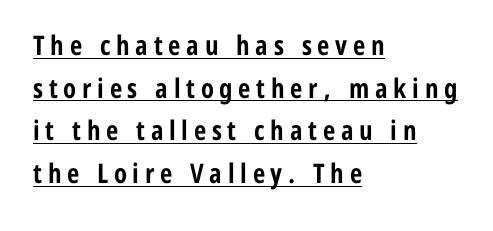
The image shows 27 px bold type, upright; set left-aligned, normal line spacing (1.58x), unusually wide letter spacing (+0.21 em), underlined.
